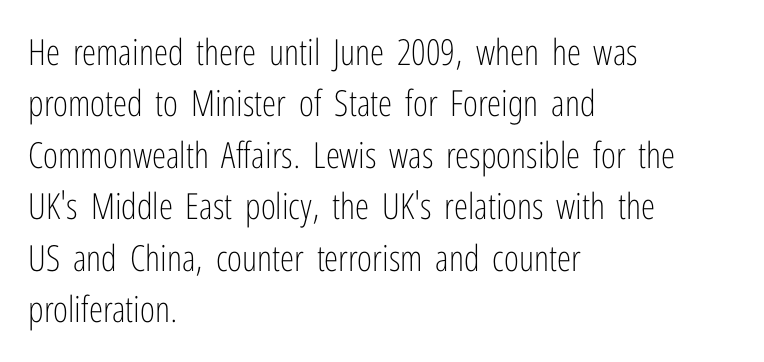
Whoever set this chose a conventional vertical rhythm. Summary of weight: not heavy and not bold. This sample uses an upright cut, with every glyph sitting square on the baseline. Glyph-to-glyph distance matches everyday printed text.
